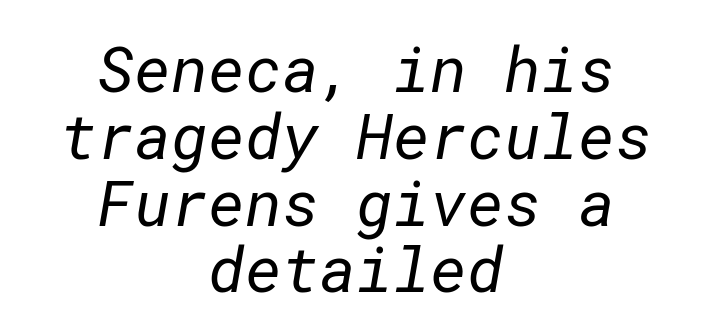
The image shows 63 px regular-weight sans-serif type; set centered, tight line spacing (1.06x), normal letter spacing, not underlined; low stroke contrast and a medium x-height.
